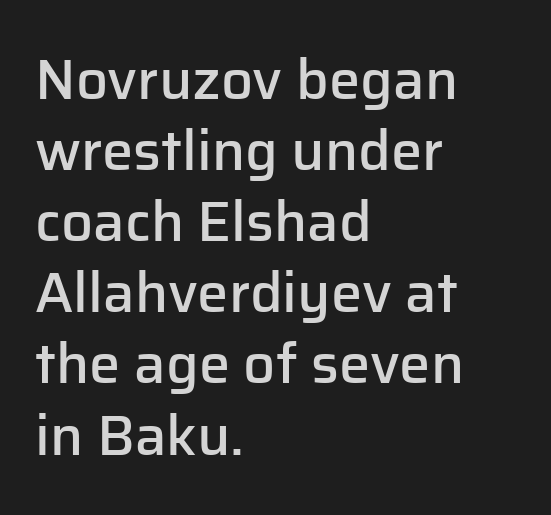
The image shows 56 px semibold sans-serif type, upright; set left-aligned, normal line spacing (1.27x), normal letter spacing, not underlined; low stroke contrast and a medium x-height.
